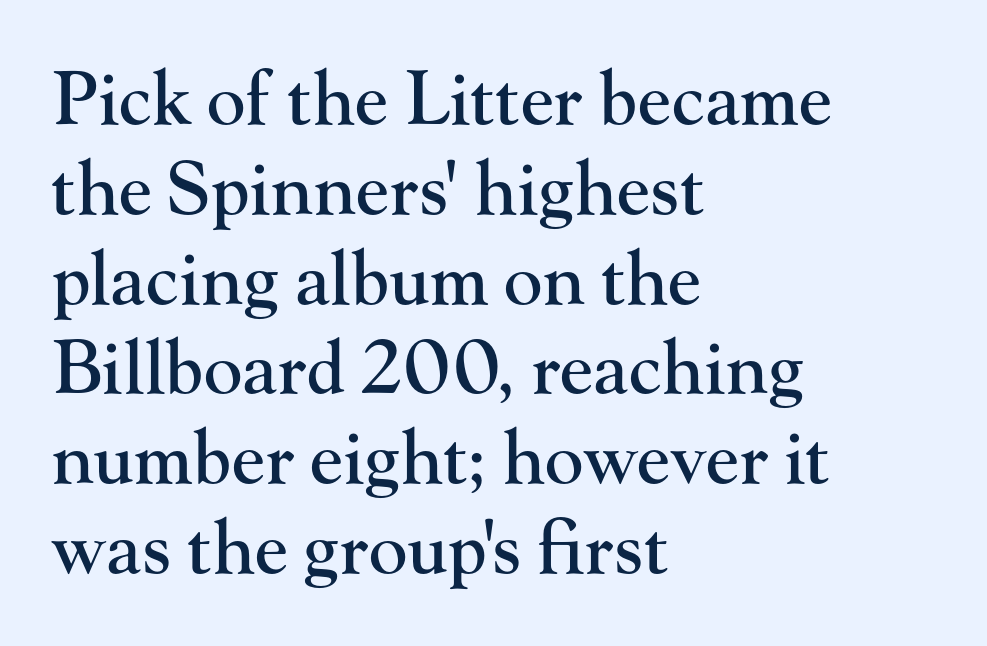
Q: Is the text italic (slanted)? A: No, it is upright.
Q: Is the typeface a serif or a sans-serif typeface? A: Serif.
Q: Is the text underlined? A: No.
Q: How is the paragraph aligned? A: Left-aligned.
Q: Is the spacing between letters normal or unusually wide? A: Normal.
Q: Width (condensed, normal, or wide)? A: Normal.
Q: Stroke contrast? A: High.
Q: x-height? A: Small.
Q: Monospaced? A: No.
